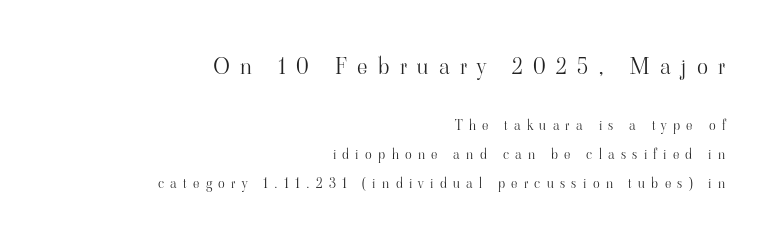
The image shows 23 px text type, upright; set right-aligned, loose line spacing (2.07x), unusually wide letter spacing (+0.45 em), not underlined; the first (top) block is 1.64x larger.
